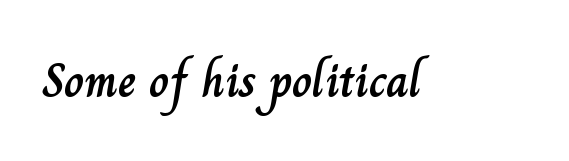
{"width": "normal", "stroke_contrast": "low", "x_height": "small", "monospaced": "no", "underline": "no", "letter_spacing": "normal", "letter_spacing_em": 0.0, "glyph_px": 49}
